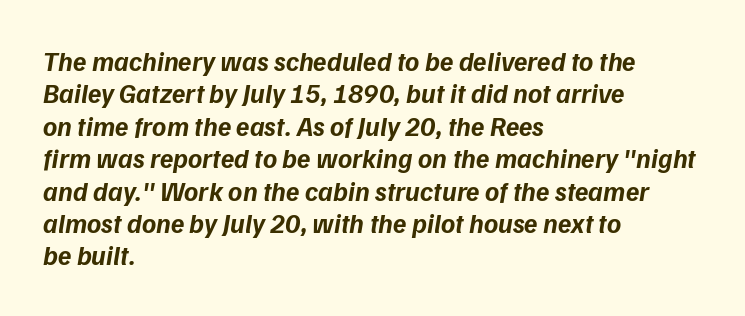
Check the space under the baseline: it is left empty. Does the weight exceed regular? Yes, all the way to bold. Horizontal alignment here is leftward, the default for most running prose. Between one letter and the next there's only the usual sliver of space.
